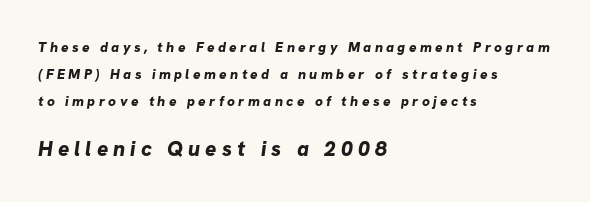
{"bold": "yes", "underline": "no", "align": "left", "line_spacing": "loose", "line_spacing_ratio": 1.92, "letter_spacing": "wide", "letter_spacing_em": 0.24, "larger_block": "second", "size_ratio": 1.5, "glyph_px": 21}
